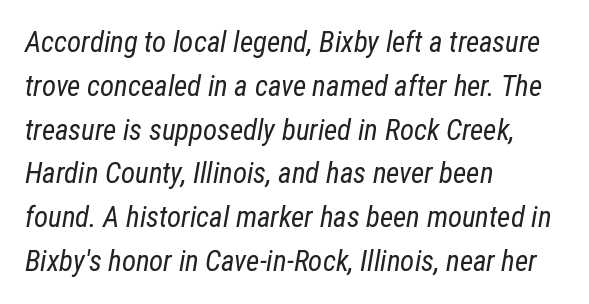
The image shows 29 px regular-weight, condensed type, italic (leaning right); set left-aligned, normal line spacing (1.51x), normal letter spacing, not underlined; low stroke contrast and a medium x-height.
